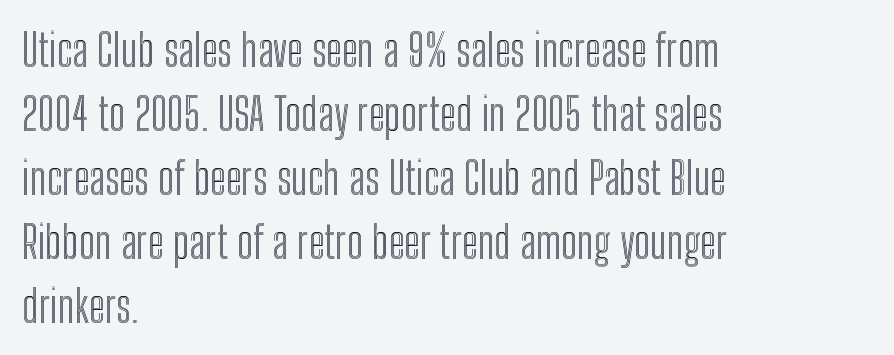
The image shows 45 px condensed type, upright; set left-aligned, normal line spacing (1.42x), normal letter spacing, not underlined; a medium x-height.
